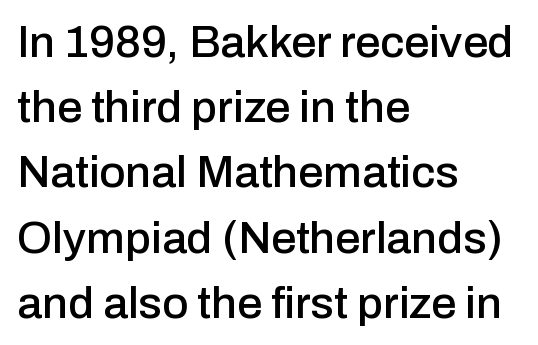
Q: Is the text italic (slanted)? A: No, it is upright.
Q: Is the typeface a serif or a sans-serif typeface? A: Sans-serif.
Q: Is the text underlined? A: No.
Q: How is the paragraph aligned? A: Left-aligned.
Q: Is the spacing between letters normal or unusually wide? A: Normal.
Q: Is the spacing between lines tight, normal or loose? A: Normal.
Q: Width (condensed, normal, or wide)? A: Normal.
Q: Stroke contrast? A: Low.
Q: x-height? A: Medium.
Q: Monospaced? A: No.
